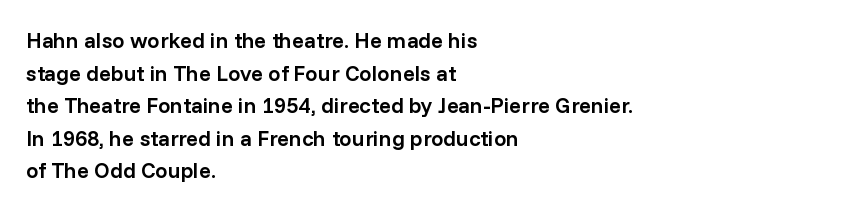
Q: Is the text bold? A: Semi-bold.
Q: Is the text italic (slanted)? A: No, it is upright.
Q: Is the text underlined? A: No.
Q: How is the paragraph aligned? A: Left-aligned.
Q: Is the spacing between letters normal or unusually wide? A: Normal.
Q: Is the spacing between lines tight, normal or loose? A: Normal.
